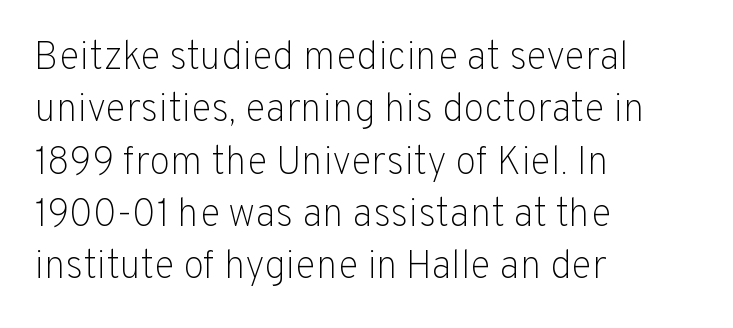
Q: Is the text bold? A: No.
Q: Is the text italic (slanted)? A: No, it is upright.
Q: Is the typeface a serif or a sans-serif typeface? A: Sans-serif.
Q: Is the text underlined? A: No.
Q: How is the paragraph aligned? A: Left-aligned.
Q: Is the spacing between letters normal or unusually wide? A: Normal.
Q: Is the spacing between lines tight, normal or loose? A: Normal.
Q: Width (condensed, normal, or wide)? A: Normal.
Q: Stroke contrast? A: Low.
Q: x-height? A: Medium.
Q: Monospaced? A: No.
